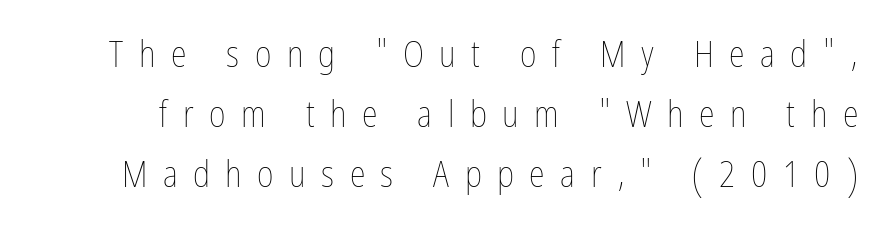
Q: Is the text bold? A: No.
Q: Is the text italic (slanted)? A: No, it is upright.
Q: Is the text underlined? A: No.
Q: Is the spacing between letters normal or unusually wide? A: Unusually wide.
Q: Is the spacing between lines tight, normal or loose? A: Normal.
Q: Width (condensed, normal, or wide)? A: Condensed.
Q: Stroke contrast? A: Low.
Q: x-height? A: Medium.
Q: Monospaced? A: No.
